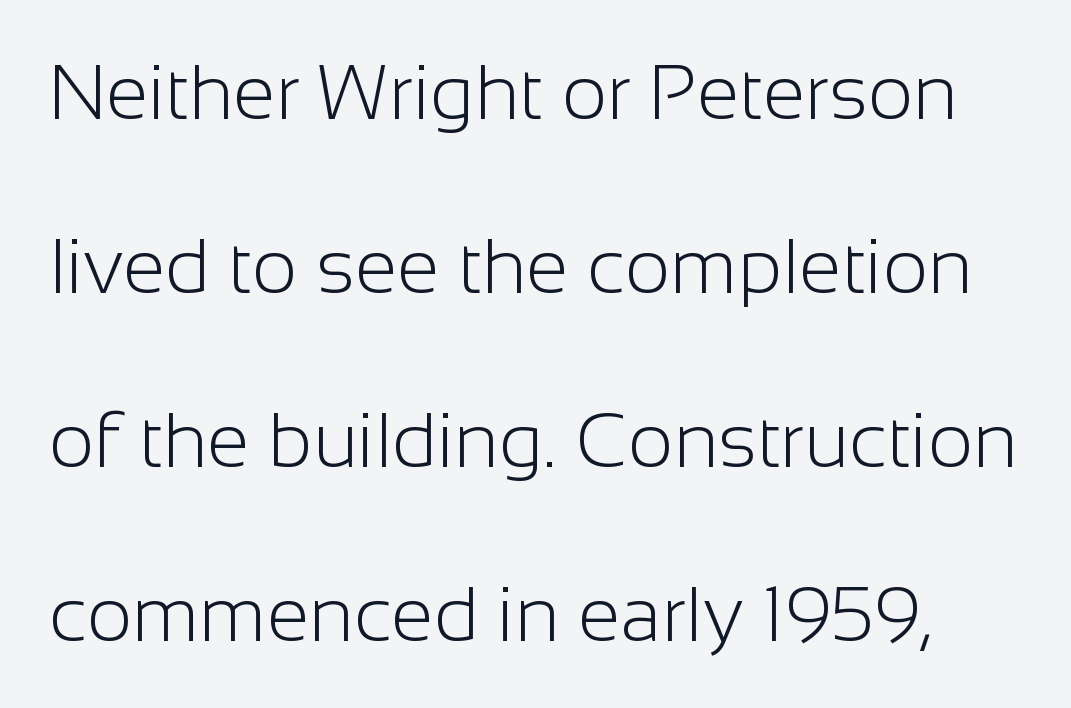
Descender tails drop into unmarked territory. You could not count columns in this text — the font is proportionally spaced. The block of text is sparse from top to bottom, with ample space between rows. Every character sits straight up, as roman type does. Short note: letters normally spaced.
